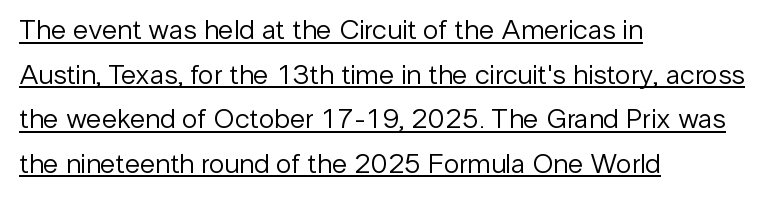
{"serif": "no", "italic": "no", "bold": "no", "weight": "regular", "width": "normal", "stroke_contrast": "low", "x_height": "medium", "monospaced": "no", "underline": "yes", "align": "left", "line_spacing": "normal", "line_spacing_ratio": 1.59, "letter_spacing": "normal", "letter_spacing_em": 0.0, "glyph_px": 28}
